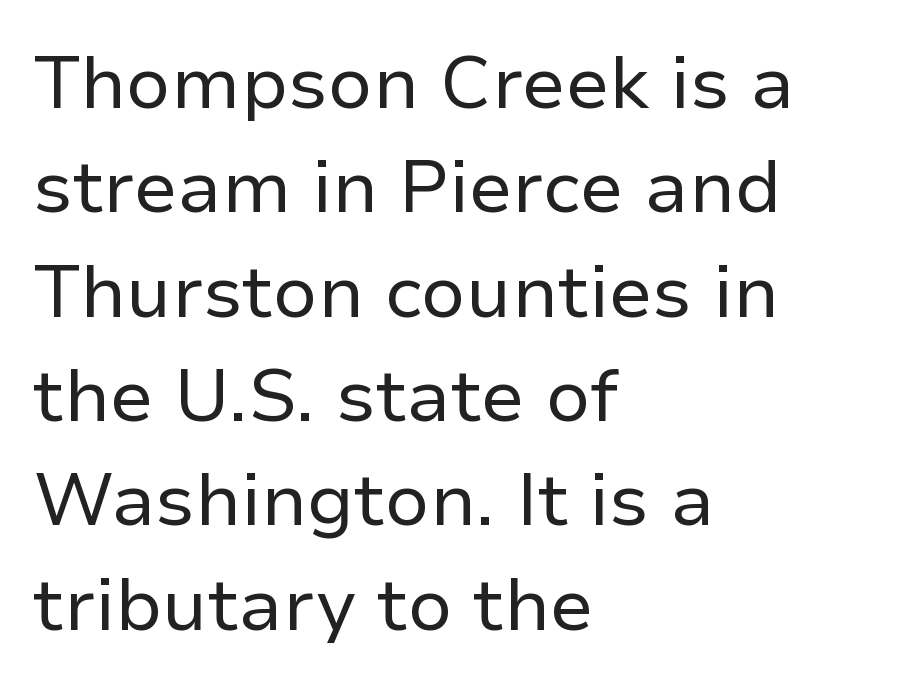
The image shows 74 px regular-weight sans-serif type, upright; set left-aligned, normal line spacing (1.41x), normal letter spacing, not underlined; low stroke contrast and a medium x-height.
